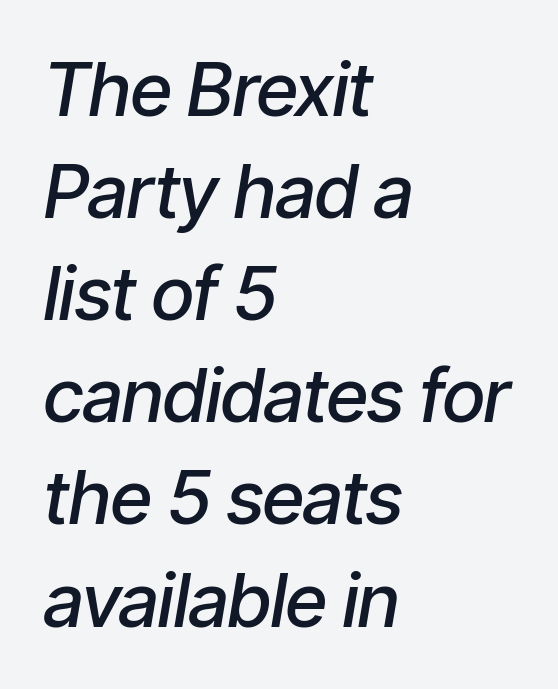
Q: Is the text bold? A: Semi-bold.
Q: Is the text italic (slanted)? A: Yes, it leans right by about 9 degrees.
Q: Is the text underlined? A: No.
Q: How is the paragraph aligned? A: Left-aligned.
Q: Is the spacing between letters normal or unusually wide? A: Normal.
Q: Is the spacing between lines tight, normal or loose? A: Normal.
Q: Width (condensed, normal, or wide)? A: Condensed.
Q: Stroke contrast? A: Low.
Q: x-height? A: Medium.
Q: Monospaced? A: No.
